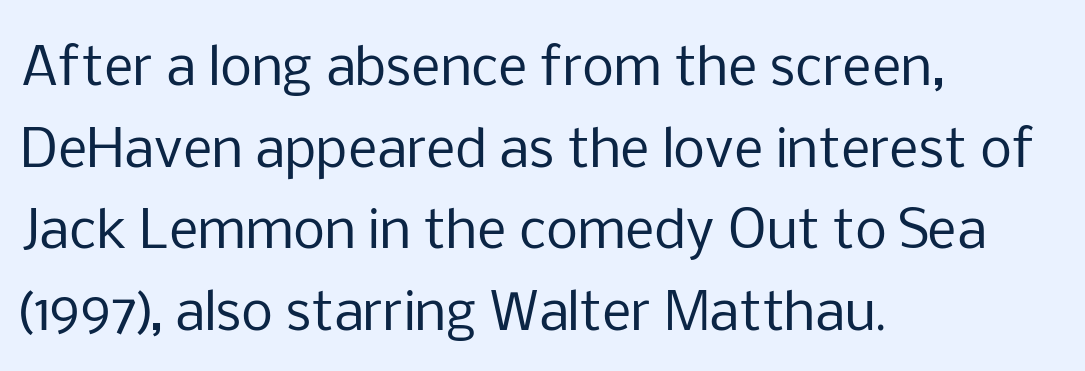
The image shows 51 px regular-weight sans-serif type, upright; set left-aligned, normal line spacing (1.6x), normal letter spacing, not underlined; low stroke contrast and a medium x-height.
